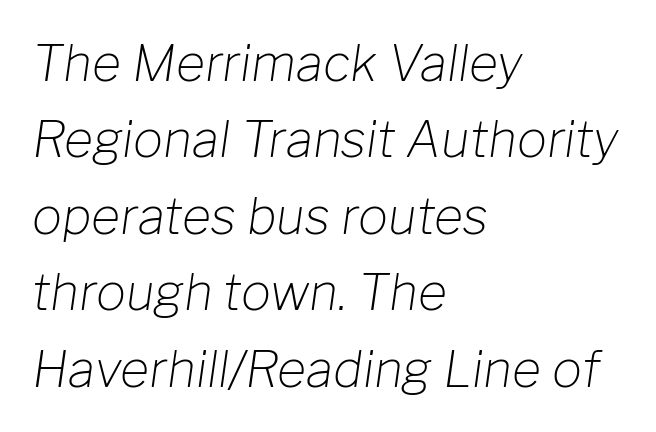
Q: Is the text bold? A: No.
Q: Is the text italic (slanted)? A: Yes, it leans right by about 8 degrees.
Q: Is the text underlined? A: No.
Q: How is the paragraph aligned? A: Left-aligned.
Q: Is the spacing between letters normal or unusually wide? A: Normal.
Q: Is the spacing between lines tight, normal or loose? A: Normal.
Q: Width (condensed, normal, or wide)? A: Normal.
Q: Stroke contrast? A: Low.
Q: x-height? A: Medium.
Q: Monospaced? A: No.
